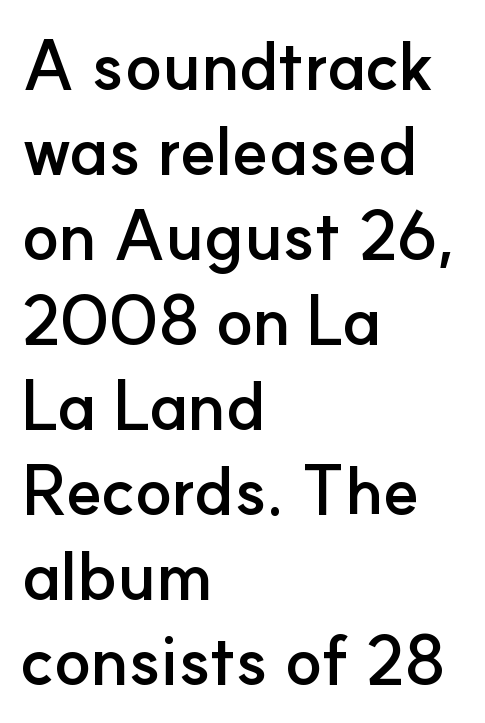
The rendering uses a bold face; every stroke is thick and dark. Does the copy run flush right? No — it runs flush left. Baseline-to-baseline distance is the conventional proportion of letter height. The designer went with a sans here, leaving each stem footless. Every character sits straight up, as roman type does.
